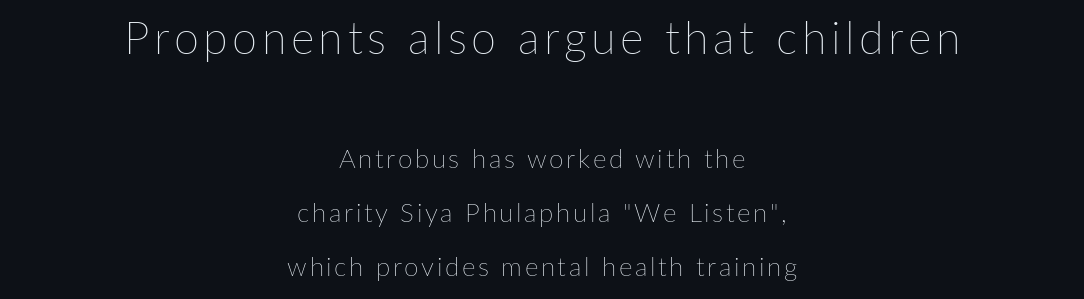
Q: Is the text bold? A: No.
Q: Is the text italic (slanted)? A: No, it is upright.
Q: Is the text underlined? A: No.
Q: How is the paragraph aligned? A: Centered.
Q: Is the spacing between lines tight, normal or loose? A: Loose.
Q: Which block of text is set in a larger size, the first (top) or the second (bottom)? A: The first (top) one.
Q: Width (condensed, normal, or wide)? A: Normal.
Q: Stroke contrast? A: Low.
Q: x-height? A: Medium.
Q: Monospaced? A: No.
